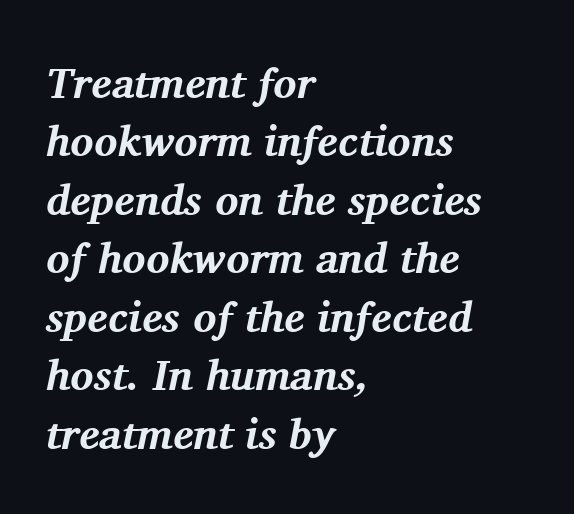
The image shows 43 px bold serif type, italic (leaning right); set left-aligned, normal line spacing (1.36x), normal letter spacing, not underlined; medium stroke contrast and a medium x-height.
